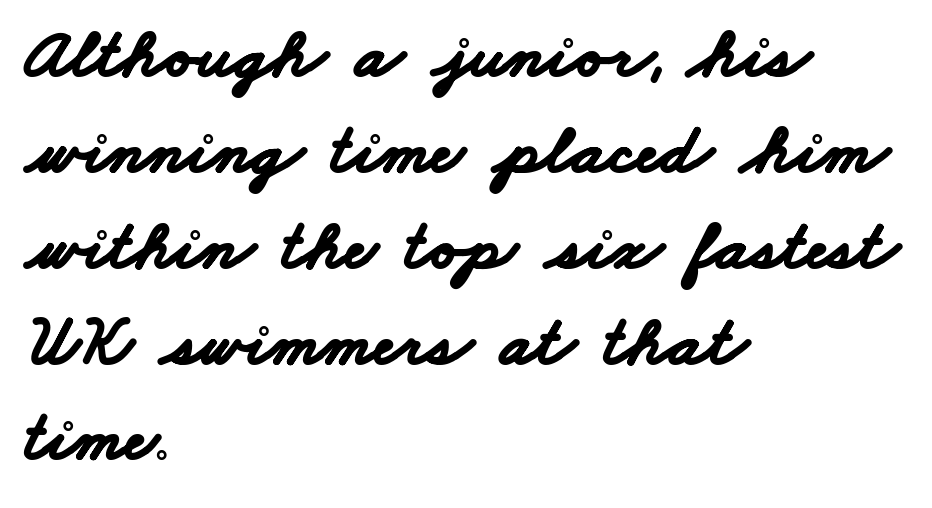
Q: Is the text bold? A: Yes.
Q: Is the typeface a serif or a sans-serif typeface? A: Sans-serif.
Q: Is the text underlined? A: No.
Q: How is the paragraph aligned? A: Left-aligned.
Q: Is the spacing between letters normal or unusually wide? A: Normal.
Q: Is the spacing between lines tight, normal or loose? A: Normal.
Q: Width (condensed, normal, or wide)? A: Wide.
Q: Stroke contrast? A: Low.
Q: x-height? A: Small.
Q: Monospaced? A: No.
